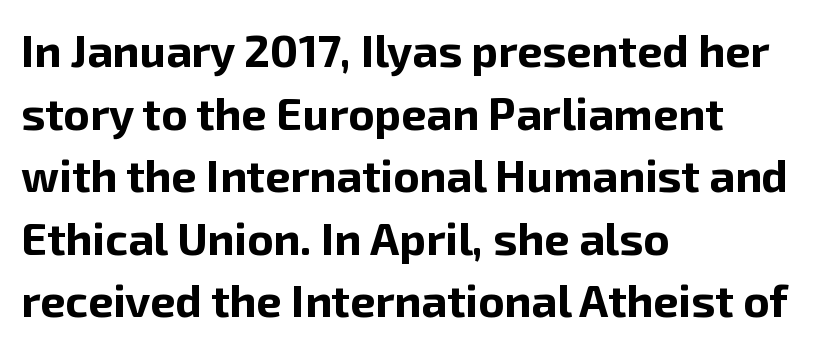
The image shows 45 px bold sans-serif type, upright; set left-aligned, normal line spacing (1.39x), normal letter spacing, not underlined; low stroke contrast and a medium x-height.
